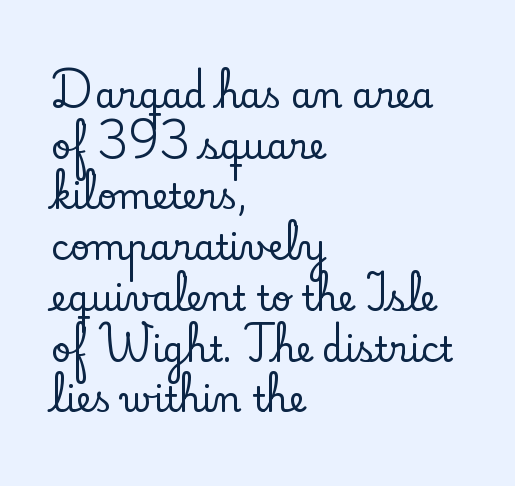
Vertical strokes here are truly vertical. A bare baseline throughout the passage. You could not count columns in this text — the font is proportionally spaced. Type style note: has serifs. Summary of vertical rhythm: regular, with standard interline spacing. Honestly, the letter spacing is just normal — you wouldn't notice it.
